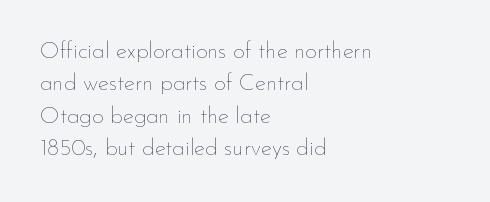
The image shows 23 px text type, upright; set left-aligned, normal line spacing (1.41x), normal letter spacing, not underlined.
